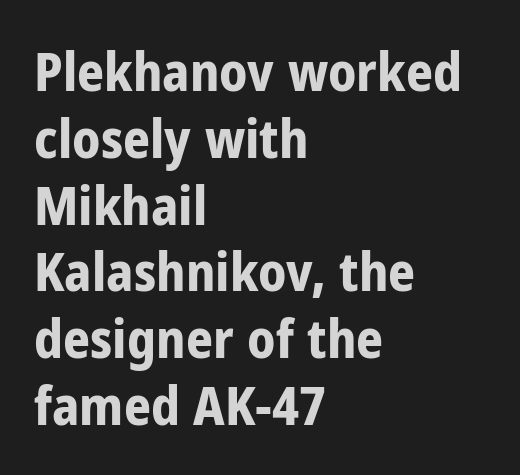
The image shows 53 px bold, condensed sans-serif type, upright; set left-aligned, normal line spacing (1.26x), normal letter spacing, not underlined; low stroke contrast and a medium x-height.
